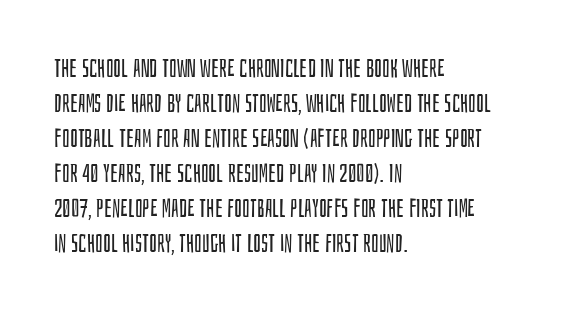
{"italic": "no", "bold": "no", "underline": "no", "align": "left", "line_spacing": "normal", "line_spacing_ratio": 1.4, "letter_spacing": "normal", "letter_spacing_em": 0.0, "glyph_px": 25}
